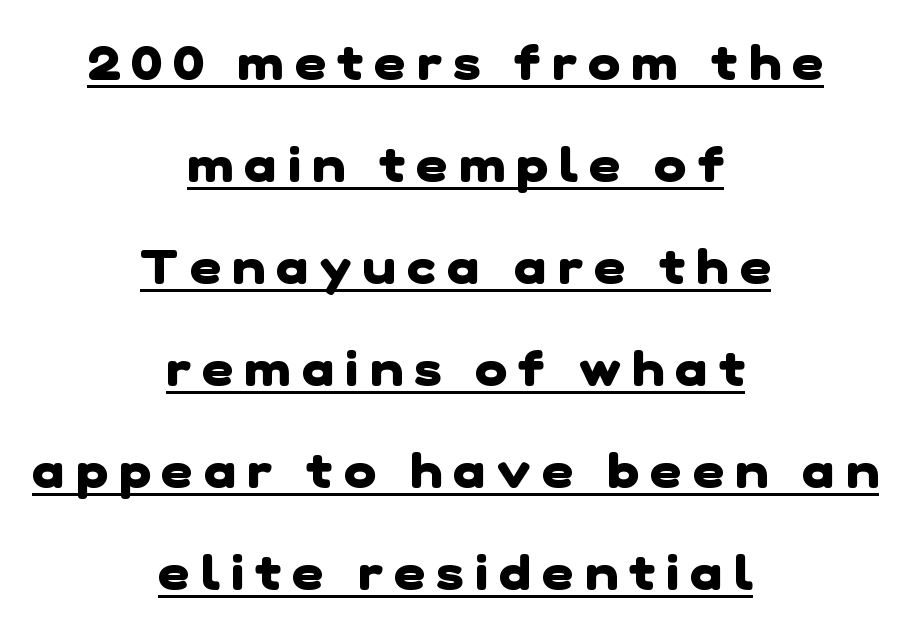
The image shows 49 px heavy sans-serif type; set centered, loose line spacing (2.08x), unusually wide letter spacing (+0.23 em), underlined; low stroke contrast and a medium x-height.
